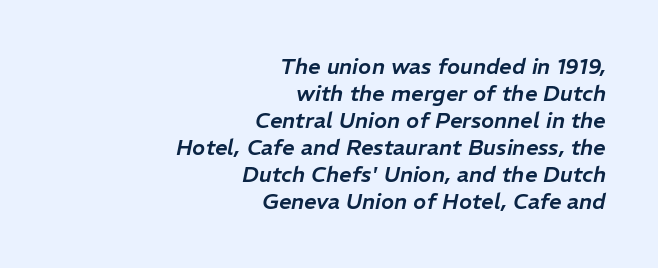
{"italic": "yes", "lean": "right", "slant_degrees": 11, "underline": "no", "align": "right", "line_spacing_ratio": 1.23, "letter_spacing": "normal", "letter_spacing_em": 0.0, "glyph_px": 22}
